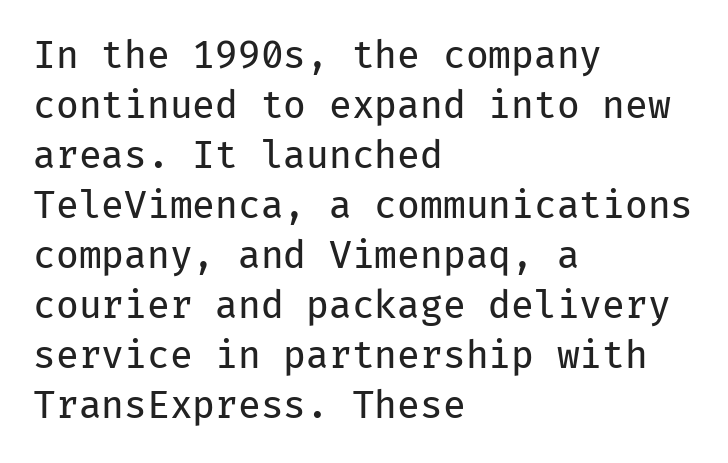
Q: Is the text bold? A: No.
Q: Is the text italic (slanted)? A: No, it is upright.
Q: Is the typeface a serif or a sans-serif typeface? A: Sans-serif.
Q: Is the text underlined? A: No.
Q: How is the paragraph aligned? A: Left-aligned.
Q: Is the spacing between letters normal or unusually wide? A: Normal.
Q: Is the spacing between lines tight, normal or loose? A: Normal.
Q: Width (condensed, normal, or wide)? A: Normal.
Q: Stroke contrast? A: Low.
Q: x-height? A: Medium.
Q: Monospaced? A: Yes.
